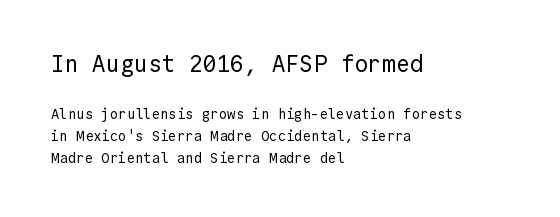
Q: Is the text bold? A: No.
Q: Is the text italic (slanted)? A: No, it is upright.
Q: Is the text underlined? A: No.
Q: How is the paragraph aligned? A: Left-aligned.
Q: Is the spacing between letters normal or unusually wide? A: Normal.
Q: Is the spacing between lines tight, normal or loose? A: Normal.
Q: Which block of text is set in a larger size, the first (top) or the second (bottom)? A: The first (top) one.
